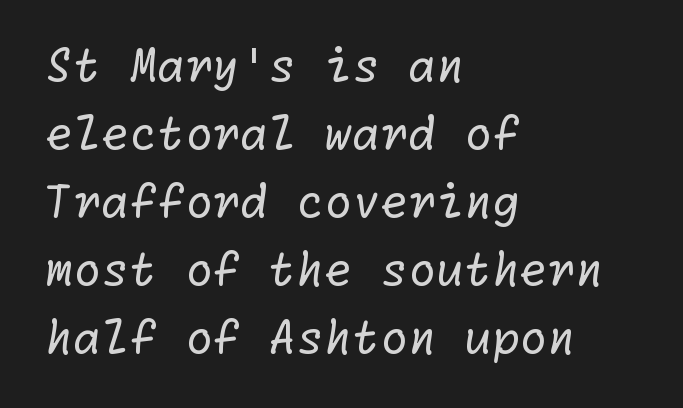
A clean baseline with only descenders dipping below it. Line starts are locked; line ends wander. Rows of type keep a routine distance in the vertical direction. The designer went with a sans here, leaving each stem footless. Default kerning and tracking; the words read as compact shapes.
